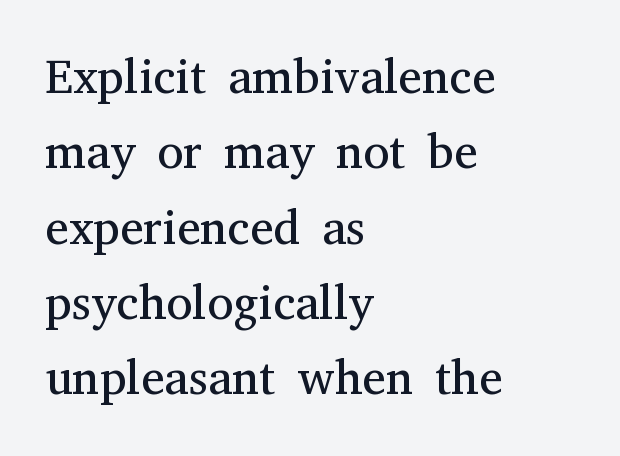
Q: Is the text bold? A: No.
Q: Is the text italic (slanted)? A: No, it is upright.
Q: Is the typeface a serif or a sans-serif typeface? A: Serif.
Q: Is the text underlined? A: No.
Q: How is the paragraph aligned? A: Left-aligned.
Q: Is the spacing between letters normal or unusually wide? A: Normal.
Q: Is the spacing between lines tight, normal or loose? A: Normal.
Q: Width (condensed, normal, or wide)? A: Normal.
Q: Stroke contrast? A: Medium.
Q: x-height? A: Medium.
Q: Monospaced? A: No.
